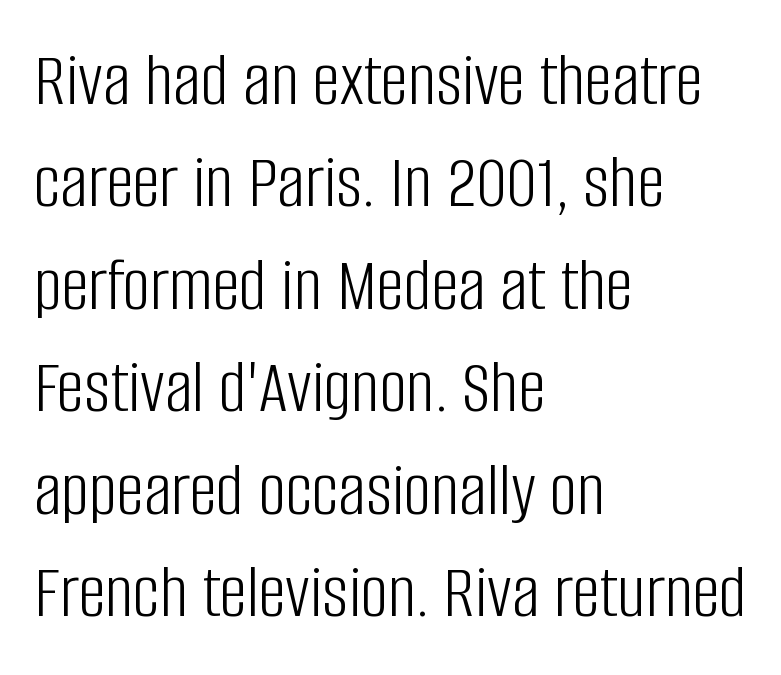
Evenly set lines give the paragraph a standard silhouette. Honestly, there is no underline to notice here at all. Counters stay open thanks to moderate or lighter strokes. The passage shown is typeset with a sans-serif family. The letterforms sit shoulder to shoulder at normal distance. Designer's note — italics off, roman on.
